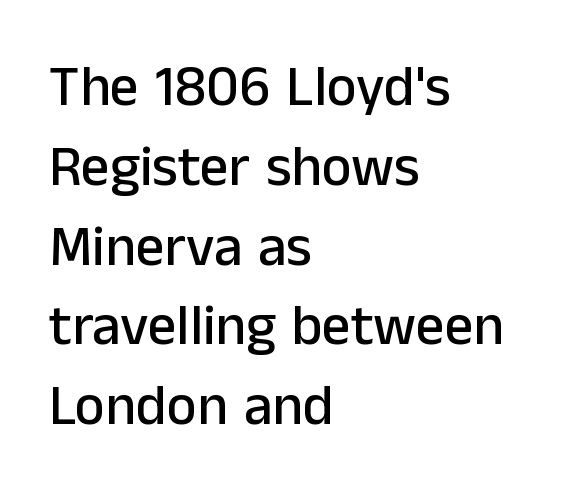
{"serif": "no", "italic": "no", "width": "normal", "stroke_contrast": "low", "x_height": "medium", "monospaced": "no", "underline": "no", "align": "left", "line_spacing": "normal", "line_spacing_ratio": 1.4, "letter_spacing": "normal", "letter_spacing_em": 0.0, "glyph_px": 57}
